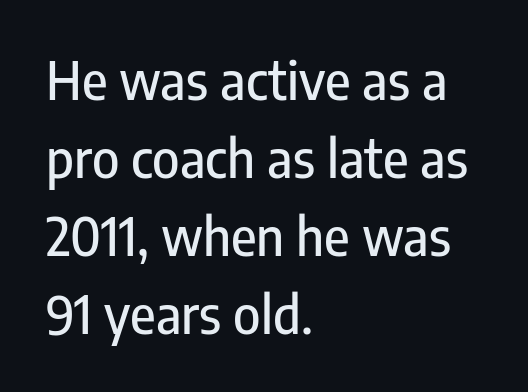
The image shows 52 px condensed sans-serif type, upright; set left-aligned, normal line spacing (1.5x), normal letter spacing, not underlined; low stroke contrast and a medium x-height.
